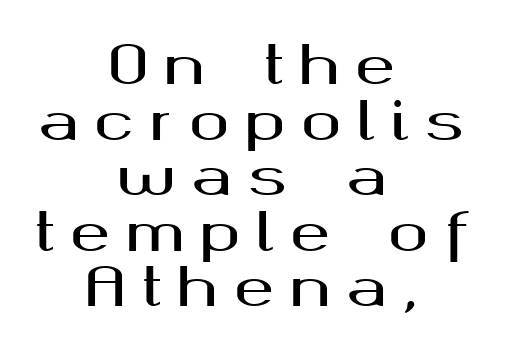
{"serif": "no", "italic": "no", "width": "wide", "stroke_contrast": "medium", "x_height": "medium", "monospaced": "no", "underline": "no", "align": "center", "line_spacing": "tight", "line_spacing_ratio": 1.03, "letter_spacing": "wide", "letter_spacing_em": 0.29, "glyph_px": 54}
